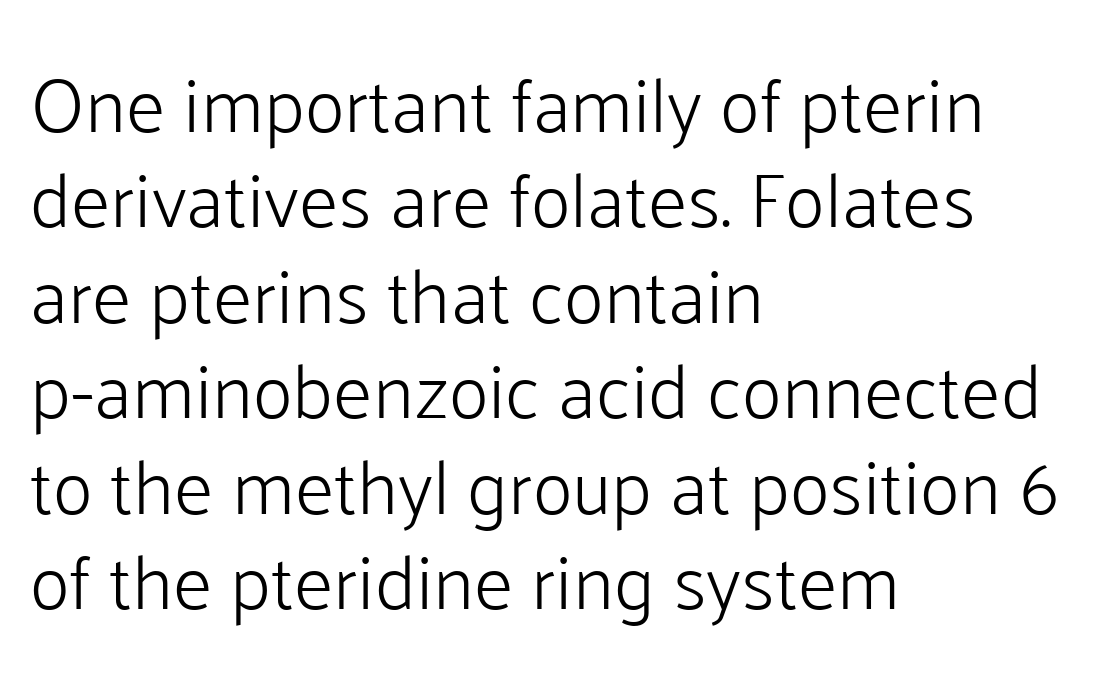
The image shows 77 px light sans-serif type, upright; set left-aligned, line spacing 1.24x, normal letter spacing, not underlined; low stroke contrast and a medium x-height.
